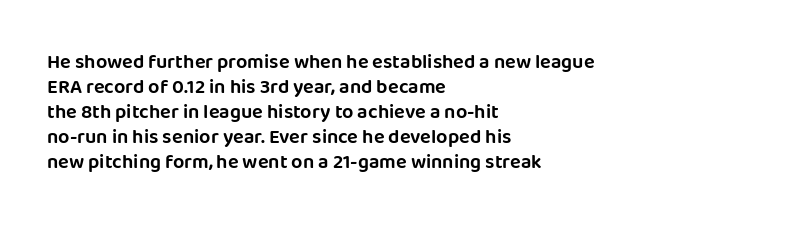
The space between consecutive lines is moderate. The area under the type is left untouched. The letters sit at their default tracking, neither squeezed nor spread. If you drew a line through each stem, it would be perfectly vertical. This rendering uses left alignment, leaving the right contour irregular.
